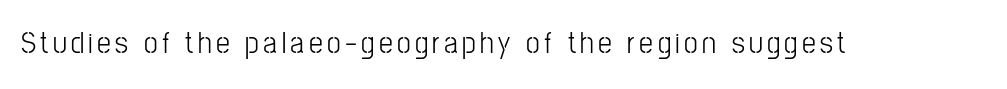
Q: Is the text bold? A: No.
Q: Is the text italic (slanted)? A: No, it is upright.
Q: Is the typeface a serif or a sans-serif typeface? A: Sans-serif.
Q: Is the text underlined? A: No.
Q: Width (condensed, normal, or wide)? A: Condensed.
Q: Stroke contrast? A: Low.
Q: x-height? A: Medium.
Q: Monospaced? A: No.
